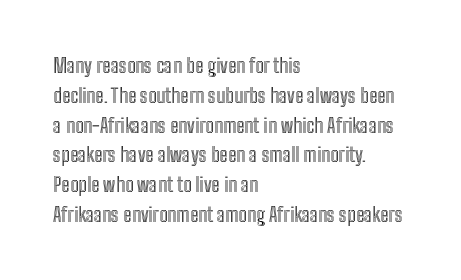
Q: Is the text italic (slanted)? A: No, it is upright.
Q: Is the text underlined? A: No.
Q: How is the paragraph aligned? A: Left-aligned.
Q: Is the spacing between letters normal or unusually wide? A: Normal.
Q: Is the spacing between lines tight, normal or loose? A: Normal.
